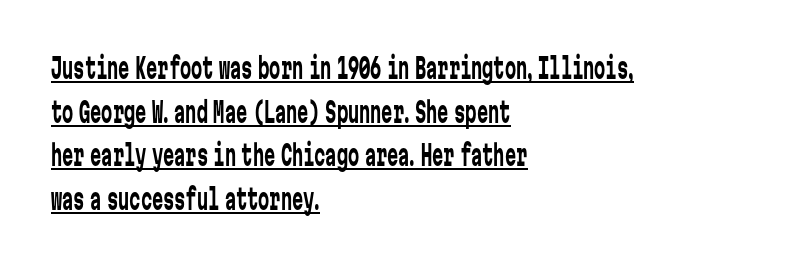
Q: Is the text bold? A: No.
Q: Is the text italic (slanted)? A: No, it is upright.
Q: Is the typeface a serif or a sans-serif typeface? A: Sans-serif.
Q: Is the text underlined? A: Yes.
Q: How is the paragraph aligned? A: Left-aligned.
Q: Is the spacing between letters normal or unusually wide? A: Normal.
Q: Is the spacing between lines tight, normal or loose? A: Normal.
Q: Width (condensed, normal, or wide)? A: Condensed.
Q: Stroke contrast? A: Low.
Q: x-height? A: Medium.
Q: Monospaced? A: Yes.
